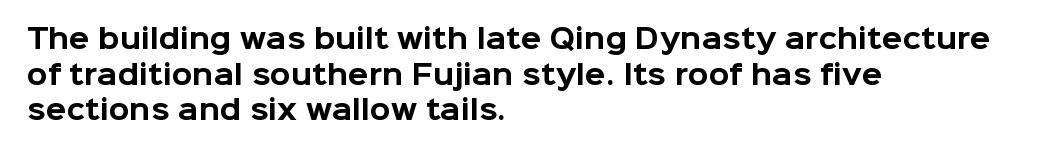
A typesetter would call this leading conventional body-copy spacing. Standard letterfit; no display-style spreading of the glyphs. The axis of the letterforms is exactly vertical. Typeset ragged right — the left edge is the straight one. Clear beneath every line of the passage. Each glyph is drawn with heavy, bold strokes.
